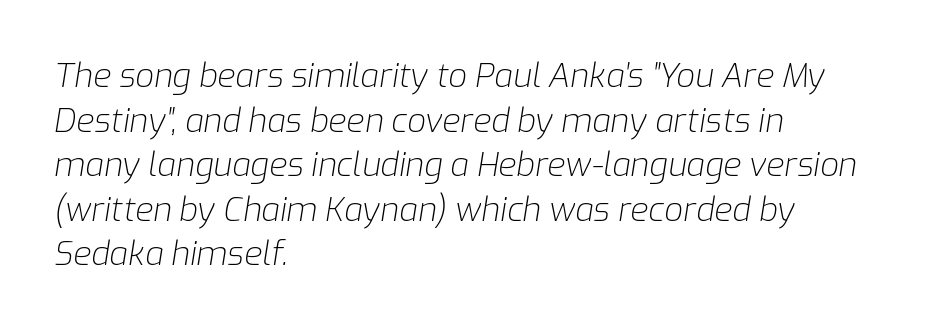
{"italic": "yes", "lean": "right", "slant_degrees": 9, "bold": "no", "weight": "light", "width": "normal", "stroke_contrast": "low", "x_height": "medium", "monospaced": "no", "underline": "no", "align": "left", "line_spacing": "normal", "line_spacing_ratio": 1.35, "letter_spacing": "normal", "letter_spacing_em": 0.0, "glyph_px": 33}
